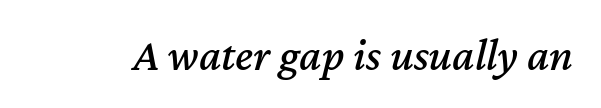
{"italic": "yes", "lean": "right", "slant_degrees": 12, "width": "normal", "stroke_contrast": "medium", "x_height": "medium", "monospaced": "no", "underline": "no", "letter_spacing": "normal", "letter_spacing_em": 0.0, "glyph_px": 46}
